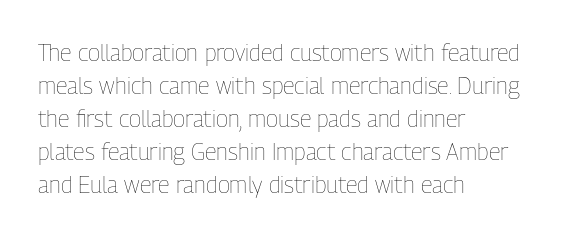
Does extra space separate the letters? No, they use regular spacing. The rendering anchors every line to the left-hand side. The axis of the letterforms is exactly vertical. These lines sit exactly where default settings would place them. Ink coverage per letter is moderate at most. Bare-footed words on every line.
